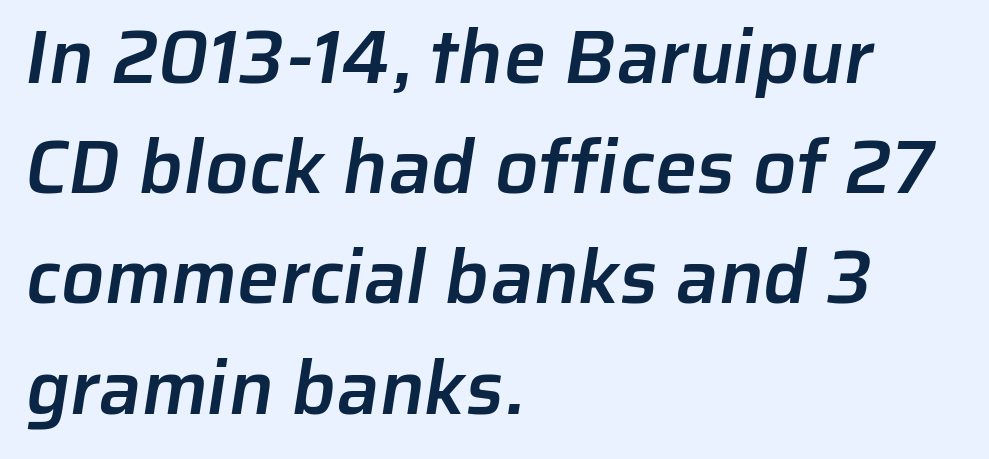
{"serif": "no", "bold": "semi", "weight": "semibold", "width": "normal", "stroke_contrast": "low", "x_height": "medium", "monospaced": "no", "underline": "no", "align": "left", "line_spacing": "normal", "line_spacing_ratio": 1.45, "letter_spacing": "normal", "letter_spacing_em": 0.0, "glyph_px": 76}
